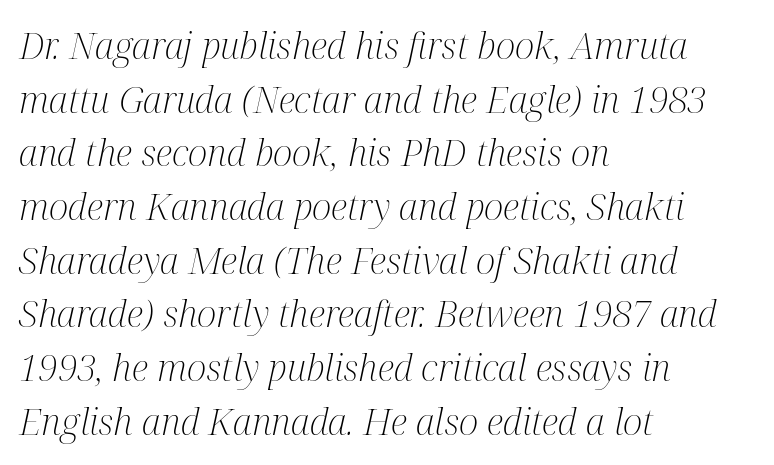
Q: Is the text bold? A: No.
Q: Is the text italic (slanted)? A: Yes, it leans right by about 12 degrees.
Q: Is the typeface a serif or a sans-serif typeface? A: Serif.
Q: Is the text underlined? A: No.
Q: How is the paragraph aligned? A: Left-aligned.
Q: Is the spacing between letters normal or unusually wide? A: Normal.
Q: Is the spacing between lines tight, normal or loose? A: Normal.
Q: Width (condensed, normal, or wide)? A: Condensed.
Q: Stroke contrast? A: Medium.
Q: x-height? A: Medium.
Q: Monospaced? A: No.
